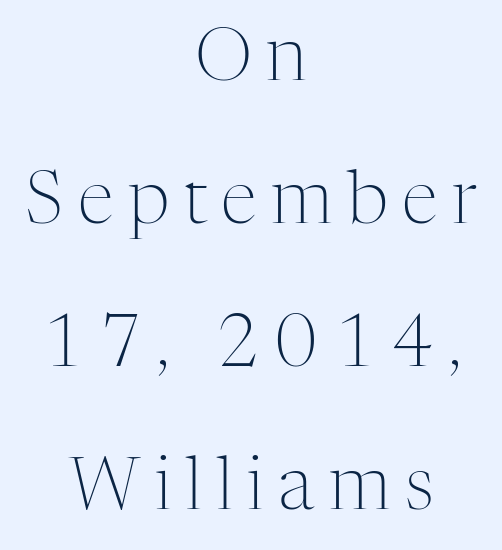
How would I describe the line gaps? Wide and relaxed. The setting favours the middle, as headings and verse often do. The passage shown is not bold in any degree. Do the characters align in a grid? No, the font is proportional. In terms of letterspacing, this is a distinctly airy, spread setting.
